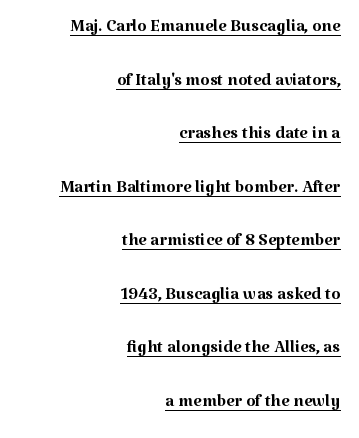
Q: Is the text bold? A: No.
Q: Is the text italic (slanted)? A: No, it is upright.
Q: Is the text underlined? A: Yes.
Q: How is the paragraph aligned? A: Right-aligned.
Q: Is the spacing between letters normal or unusually wide? A: Normal.
Q: Is the spacing between lines tight, normal or loose? A: Loose.
